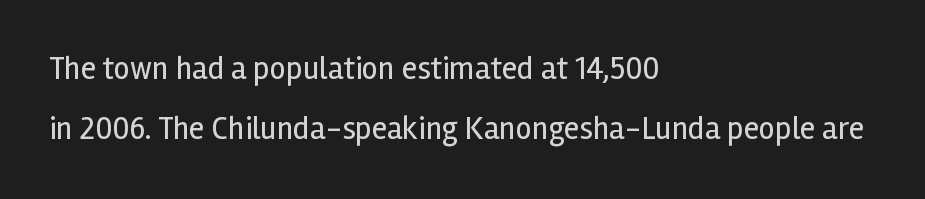
What kind of face is this? One without serifs — a sans. Each stroke keeps to a modest, everyday thickness or less. The line texture is even and compact thanks to regular tracking. The strip under each line holds only bare page. Each letter keeps its own natural width here, so spacing adapts to shape. Layout note: lines flush left.
